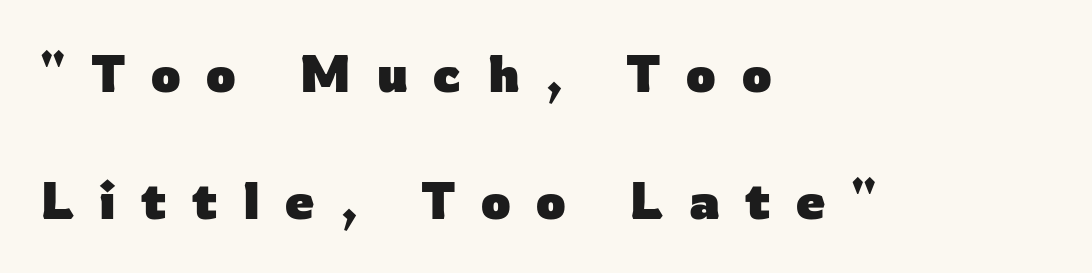
Q: Is the text bold? A: Yes.
Q: Is the text italic (slanted)? A: No, it is upright.
Q: Is the typeface a serif or a sans-serif typeface? A: Sans-serif.
Q: Is the text underlined? A: No.
Q: How is the paragraph aligned? A: Left-aligned.
Q: Is the spacing between letters normal or unusually wide? A: Unusually wide.
Q: Is the spacing between lines tight, normal or loose? A: Loose.
Q: Width (condensed, normal, or wide)? A: Normal.
Q: Stroke contrast? A: Low.
Q: x-height? A: Medium.
Q: Monospaced? A: No.
